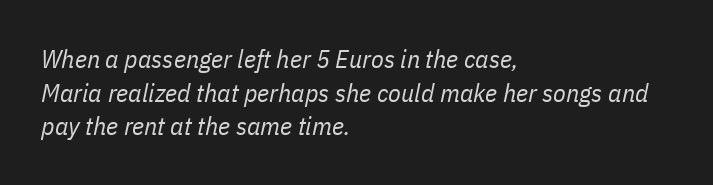
The image shows 26 px text type, italic (leaning right); set left-aligned, normal line spacing (1.29x), normal letter spacing, not underlined.
